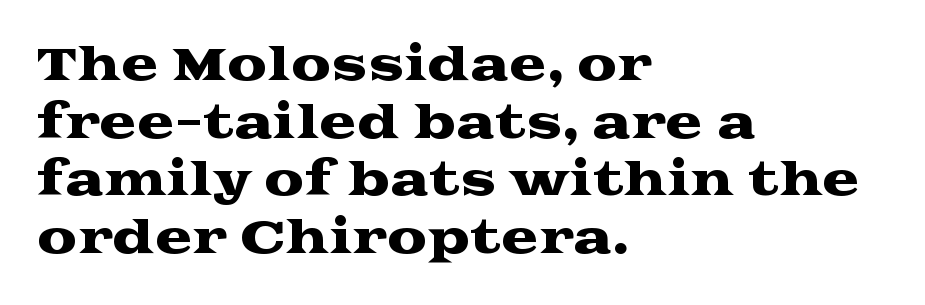
This sample keeps an unexceptional amount of space between lines. Varying glyph widths throughout — classic text-font behaviour. Look at the tracking — it's just the regular setting, nothing added. If you drew a line through each stem, it would be perfectly vertical.
